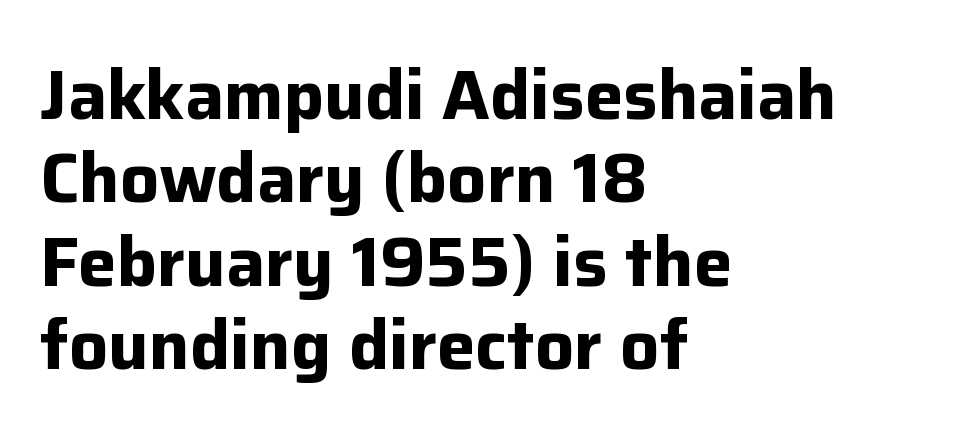
The image shows 69 px bold sans-serif type, upright; set left-aligned, line spacing 1.21x, normal letter spacing, not underlined; low stroke contrast and a medium x-height.
